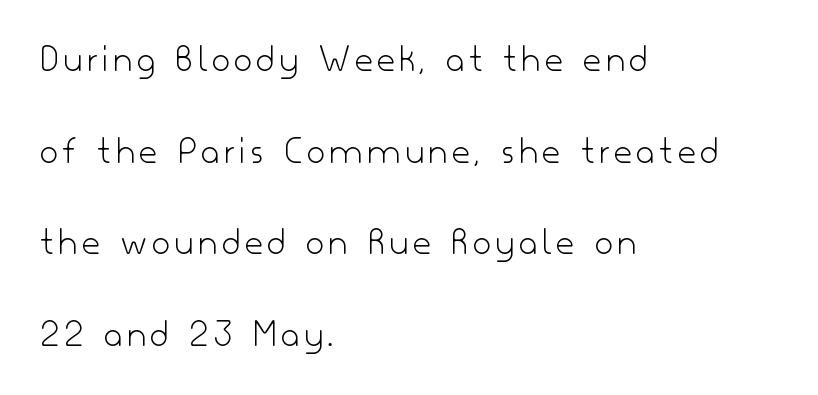
Alignment: flush left. The letters advance in unequal steps, a hallmark of proportional type. This rendering features lettering with no underline. The designer dialed line spacing up above the default. The type sits square on the baseline with zero lean. This is not heavy type; no bold has been used.
